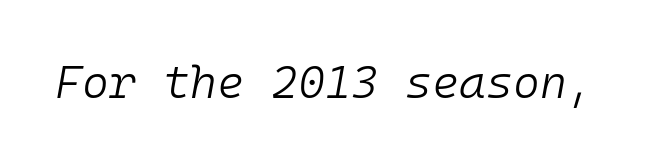
{"italic": "yes", "lean": "right", "slant_degrees": 10, "bold": "no", "weight": "light", "width": "normal", "stroke_contrast": "low", "x_height": "medium", "monospaced": "yes", "underline": "no", "letter_spacing": "normal", "letter_spacing_em": 0.0, "glyph_px": 46}
